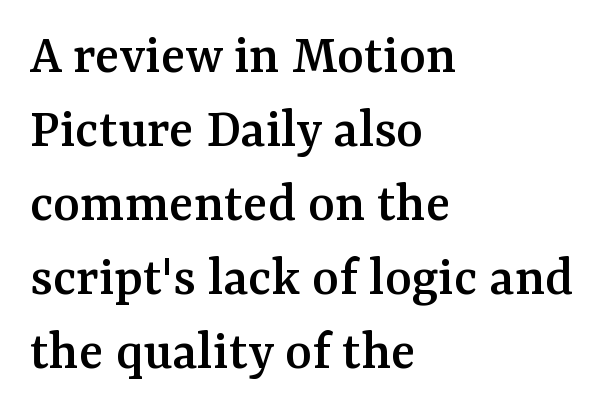
Spacing verdict: proportional, widths tailored to each character. Short and long lines alike share a common starting point at left. Posture: upright roman. Examine the stroke ends and you'll spot serifs. The passage shown has conventional tracking throughout.
